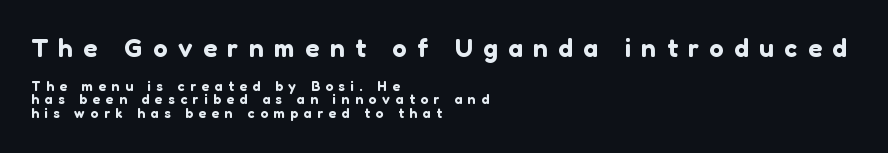
{"italic": "no", "underline": "no", "align": "left", "line_spacing": "tight", "line_spacing_ratio": 0.96, "letter_spacing": "wide", "letter_spacing_em": 0.4, "larger_block": "first", "size_ratio": 1.86, "glyph_px": 26}
